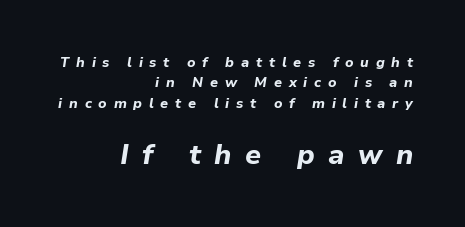
The image shows 28 px bold type, italic (leaning right); set right-aligned, normal line spacing (1.45x), unusually wide letter spacing (+0.48 em), not underlined; the second (bottom) block is 2.0x larger; low stroke contrast and a medium x-height.
